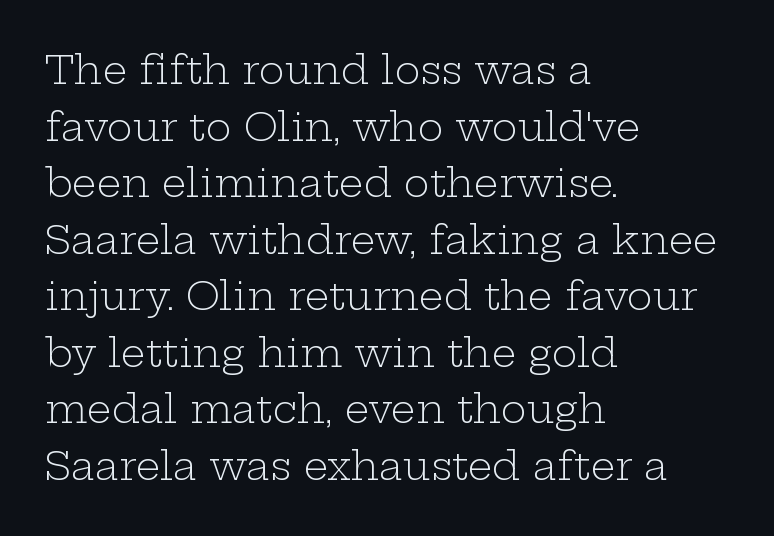
The face used here is proportionally spaced, like ordinary book or web type. Ink coverage per letter is moderate at most. The space directly below the letters is spotless. In terms of letterform style, serifs are clearly present.
